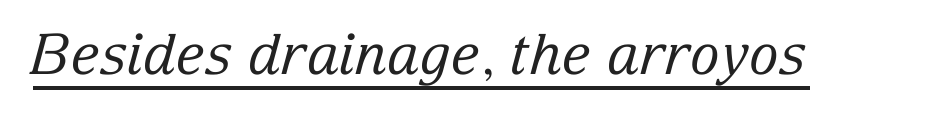
Q: Is the text bold? A: No.
Q: Is the text italic (slanted)? A: Yes, it leans right by about 15 degrees.
Q: Is the typeface a serif or a sans-serif typeface? A: Serif.
Q: Is the text underlined? A: Yes.
Q: Is the spacing between letters normal or unusually wide? A: Normal.
Q: Width (condensed, normal, or wide)? A: Normal.
Q: Stroke contrast? A: Low.
Q: x-height? A: Medium.
Q: Monospaced? A: No.
